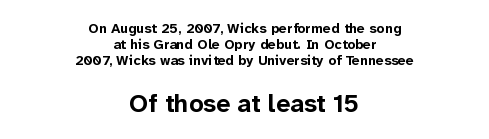
Does the bottom block carry the larger type? Yes, it does. Nope, not italic — everything's standing straight. Every letter is thick-stroked: bold, no question. Honestly, the letter spacing is just normal — you wouldn't notice it.
